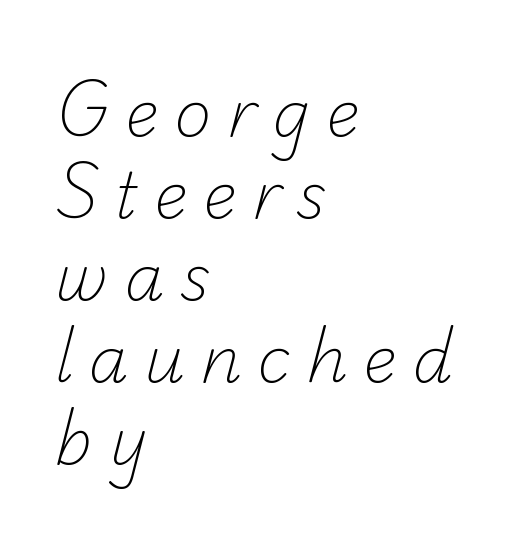
Has an underline been added? It has not. Regular leading. Is this a fixed-width face? No — the glyphs have proportional, varying widths. These lines have a slow, spaced-out rhythm from letter to letter. Serif or sans? Sans — the stroke terminals are bare. The typeface has the unassuming heft of standard copy or less.
